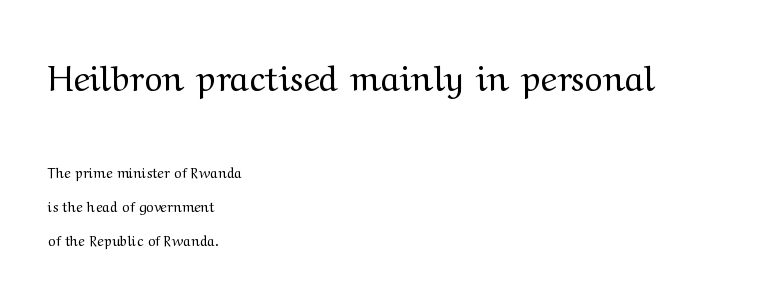
Ordinary non-slanted type is in use. The face looks like a standard text weight, possibly lighter. Rule under the text: the space is simply empty. The ragged edge is on the right, which tells us the setting is flush left. Interline gaps are noticeably wide in this sample.
